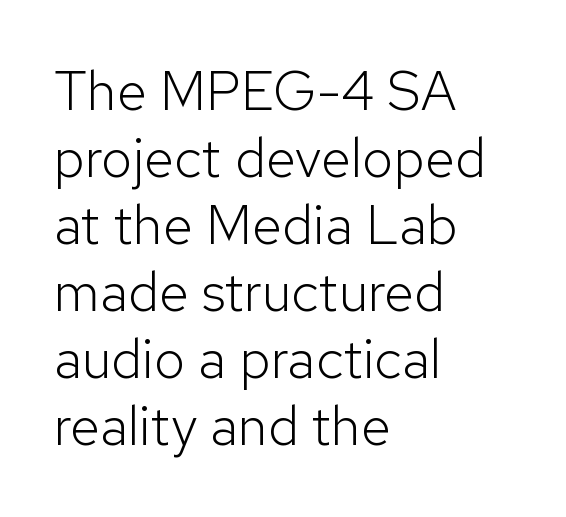
{"serif": "no", "italic": "no", "bold": "no", "weight": "light", "width": "normal", "stroke_contrast": "low", "x_height": "medium", "monospaced": "no", "underline": "no", "align": "left", "line_spacing_ratio": 1.22, "letter_spacing": "normal", "letter_spacing_em": 0.0, "glyph_px": 55}
